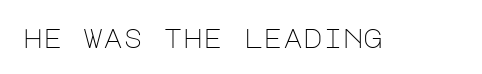
Q: Is the text bold? A: No.
Q: Is the text italic (slanted)? A: No, it is upright.
Q: Is the text underlined? A: No.
Q: Is the spacing between letters normal or unusually wide? A: Normal.
